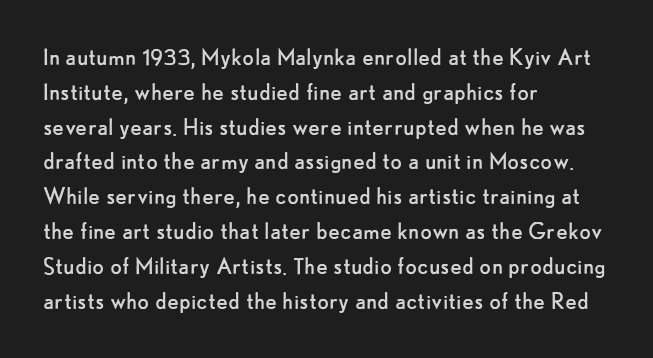
The image shows 27 px text type, upright; set left-aligned, normal line spacing (1.29x), normal letter spacing, not underlined.
